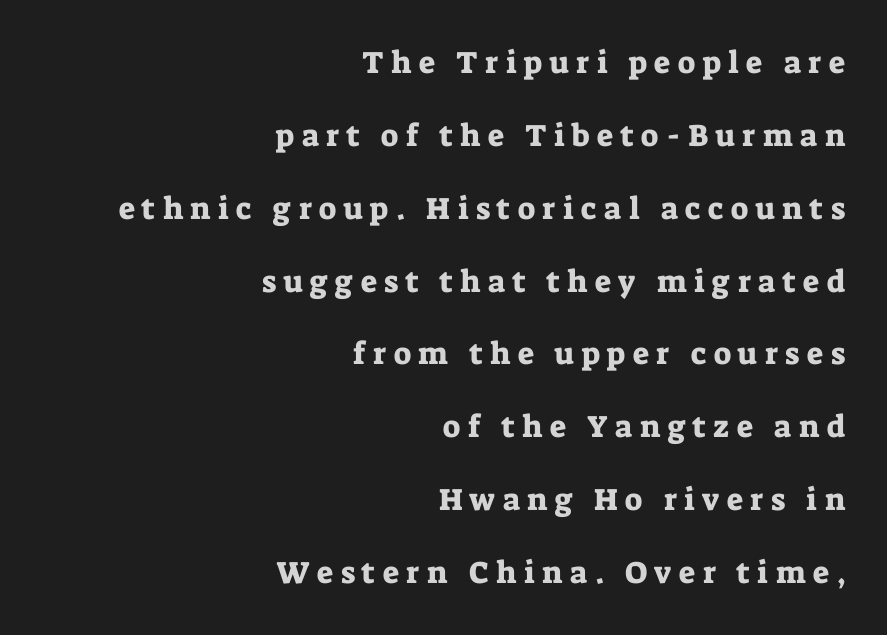
Q: Is the text italic (slanted)? A: No, it is upright.
Q: Is the typeface a serif or a sans-serif typeface? A: Serif.
Q: Is the text underlined? A: No.
Q: How is the paragraph aligned? A: Right-aligned.
Q: Is the spacing between letters normal or unusually wide? A: Unusually wide.
Q: Is the spacing between lines tight, normal or loose? A: Loose.
Q: Width (condensed, normal, or wide)? A: Normal.
Q: Stroke contrast? A: Low.
Q: x-height? A: Medium.
Q: Monospaced? A: No.
